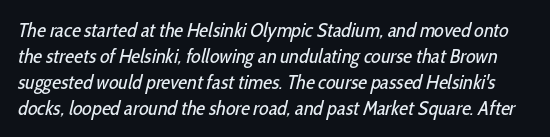
The image shows 20 px text type; set normal line spacing (1.3x), normal letter spacing, not underlined.
